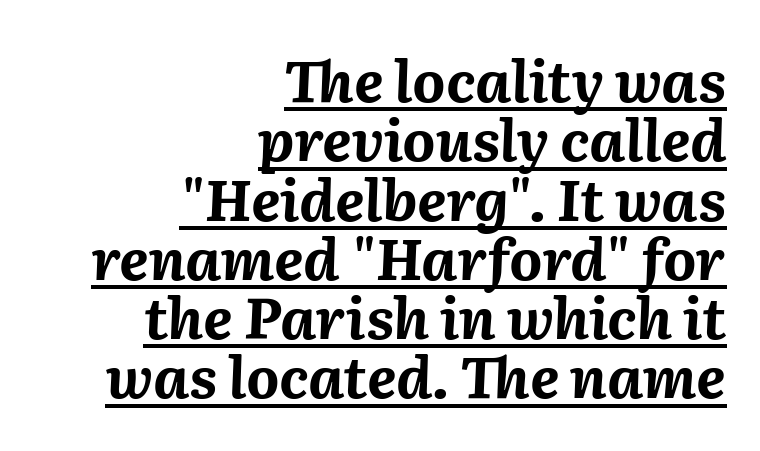
Q: Is the text bold? A: Yes.
Q: Is the text italic (slanted)? A: Yes, it leans right by about 2 degrees.
Q: Is the text underlined? A: Yes.
Q: How is the paragraph aligned? A: Right-aligned.
Q: Is the spacing between letters normal or unusually wide? A: Normal.
Q: Is the spacing between lines tight, normal or loose? A: Tight.
Q: Width (condensed, normal, or wide)? A: Normal.
Q: Stroke contrast? A: Medium.
Q: x-height? A: Medium.
Q: Monospaced? A: No.
